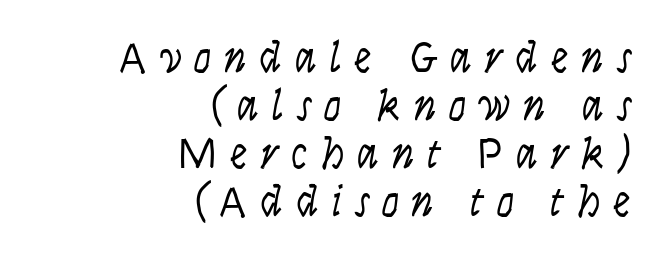
Q: Is the text bold? A: No.
Q: Is the text italic (slanted)? A: Yes, it leans right by about 9 degrees.
Q: Is the text underlined? A: No.
Q: How is the paragraph aligned? A: Right-aligned.
Q: Is the spacing between letters normal or unusually wide? A: Unusually wide.
Q: Is the spacing between lines tight, normal or loose? A: Tight.
Q: Width (condensed, normal, or wide)? A: Condensed.
Q: Stroke contrast? A: Low.
Q: x-height? A: Large.
Q: Monospaced? A: No.
